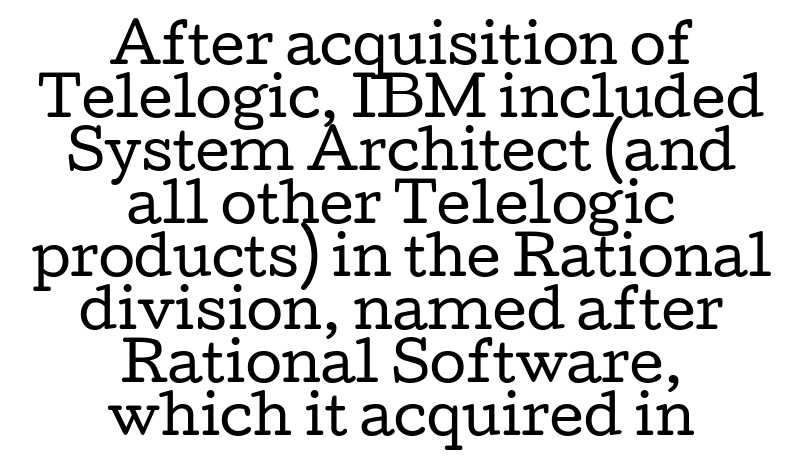
Yep, those are serifs on the letters. Short and long lines alike share a common midpoint. Standard letterfit; no display-style spreading of the glyphs. The typography opts for an upright posture over an oblique one. Honestly, the rows look squashed on top of each other.
